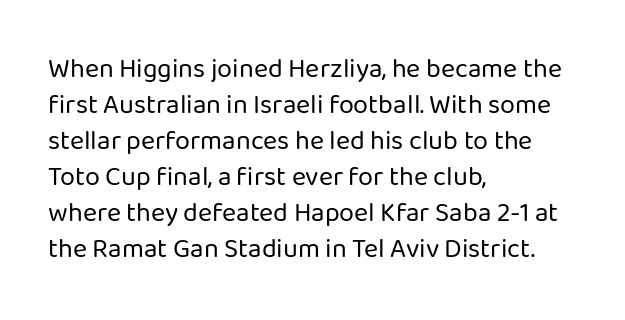
Q: Is the text bold? A: No.
Q: Is the text italic (slanted)? A: No, it is upright.
Q: Is the text underlined? A: No.
Q: How is the paragraph aligned? A: Left-aligned.
Q: Is the spacing between letters normal or unusually wide? A: Normal.
Q: Is the spacing between lines tight, normal or loose? A: Normal.
